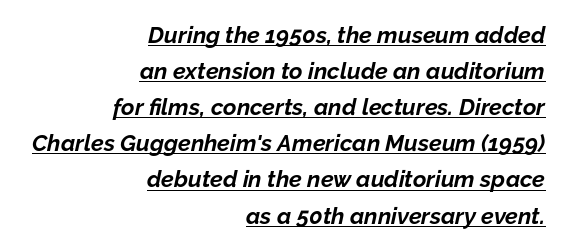
The image shows 23 px bold type, italic (leaning right); set right-aligned, normal line spacing (1.57x), normal letter spacing, underlined.
